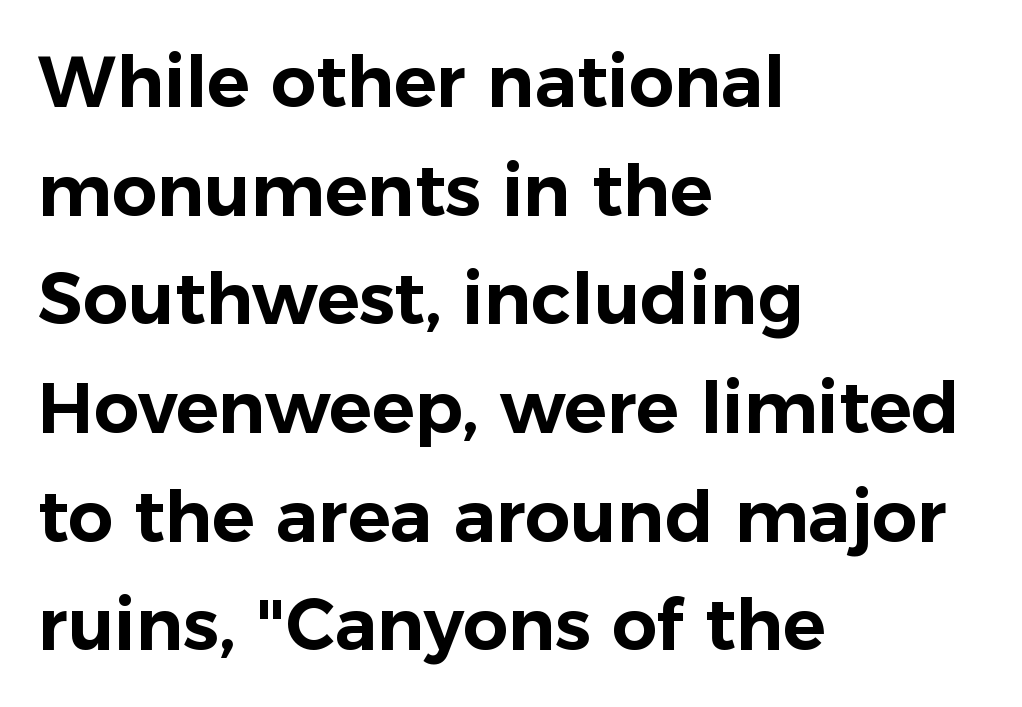
{"serif": "no", "italic": "no", "width": "normal", "stroke_contrast": "low", "x_height": "medium", "monospaced": "no", "underline": "no", "align": "left", "line_spacing": "normal", "line_spacing_ratio": 1.53, "letter_spacing": "normal", "letter_spacing_em": 0.0, "glyph_px": 71}
